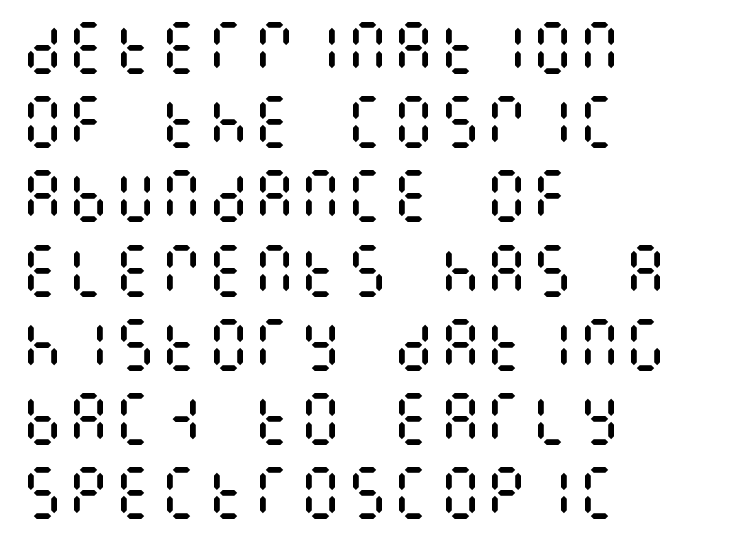
The lines sit at an ordinary, default distance from one another. No heavy texture on the line: the type isn't bold. Is the letter spacing exaggerated? No — it looks like the ordinary default. The space beneath each line is pristine and unruled.
